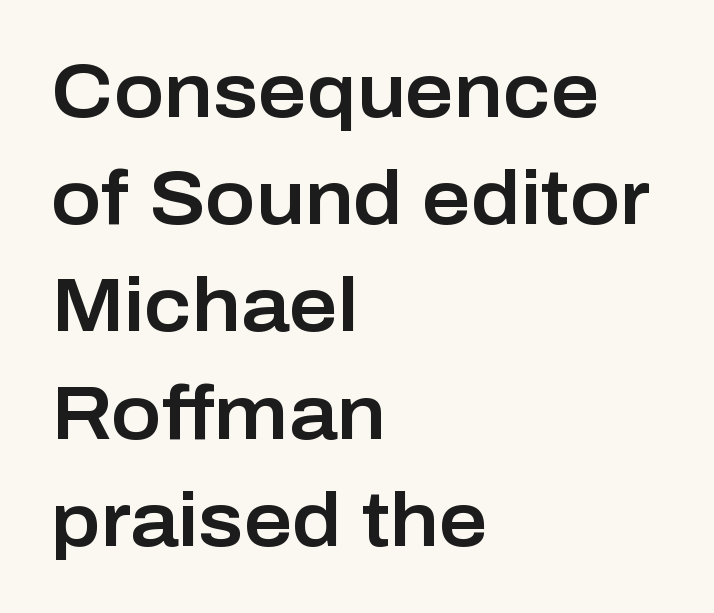
There is no visible air inserted between adjacent glyphs. Unlike a traditional serif, this face leaves its strokes unadorned. The baseline area is clear. The rag falls on the right side of this text block.
